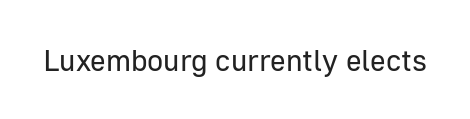
Nope, not italic — everything's standing straight. No letter is thick-stroked: the sample isn't bold. Plain, unruled lines of type. I'd call this a sans setting — the letters go barefoot. Here the designer chose a conventional face with non-uniform glyph widths. The tracking reads as untouched default to a designer's eye.
